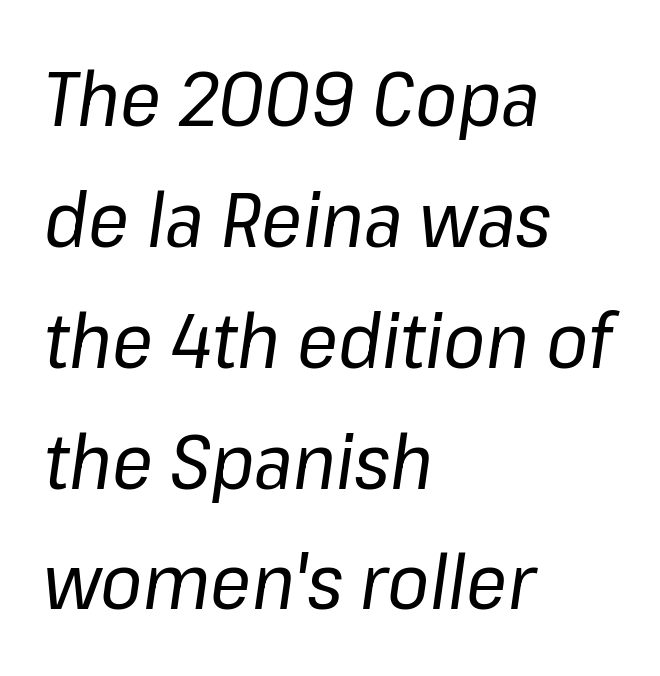
The image shows 76 px regular-weight type, italic (leaning right); set left-aligned, normal line spacing (1.59x), normal letter spacing, not underlined; low stroke contrast and a medium x-height.
